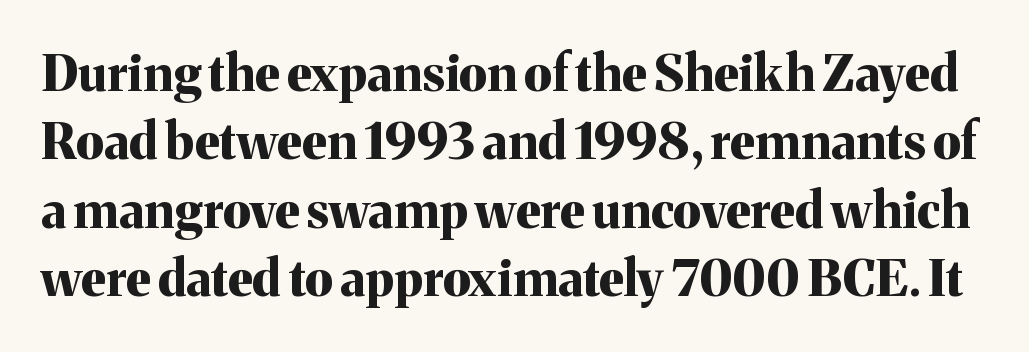
{"serif": "yes", "italic": "no", "bold": "yes", "weight": "bold", "width": "normal", "stroke_contrast": "medium", "x_height": "medium", "monospaced": "no", "underline": "no", "line_spacing": "normal", "line_spacing_ratio": 1.37, "letter_spacing": "normal", "letter_spacing_em": 0.0, "glyph_px": 50}
